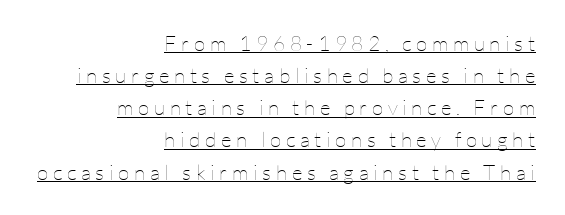
The rendering uses a moderate line-height, typical for paragraphs. The rag falls on the left side of this text block. Is the stroke heavy? The answer is a plain regular-or-lighter. The specimen includes a rule beneath the text block's lines. The font's upright variant was chosen for this text. The face used here is rendered with a markedly widened letterfit.
